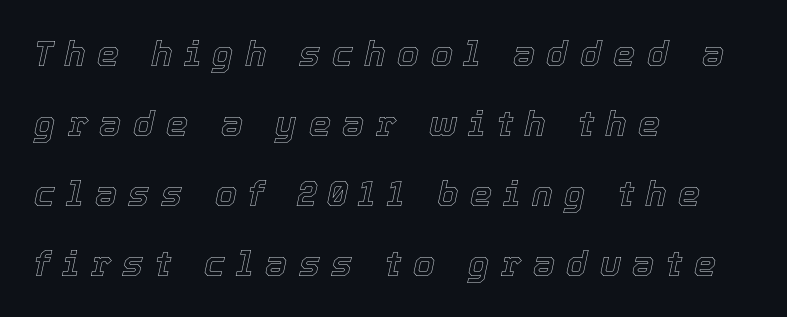
Q: Is the text italic (slanted)? A: Yes, it leans right by about 12 degrees.
Q: Is the text underlined? A: No.
Q: How is the paragraph aligned? A: Left-aligned.
Q: Is the spacing between letters normal or unusually wide? A: Unusually wide.
Q: Is the spacing between lines tight, normal or loose? A: Loose.
Q: Width (condensed, normal, or wide)? A: Normal.
Q: x-height? A: Medium.
Q: Monospaced? A: No.
